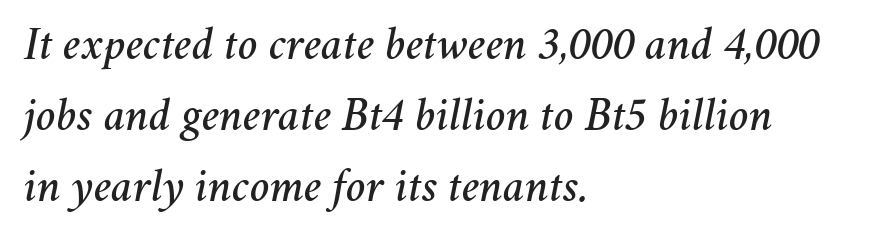
{"italic": "yes", "lean": "right", "slant_degrees": 11, "width": "normal", "stroke_contrast": "medium", "x_height": "medium", "monospaced": "no", "underline": "no", "align": "left", "line_spacing": "normal", "line_spacing_ratio": 1.51, "letter_spacing": "normal", "letter_spacing_em": 0.0, "glyph_px": 47}
